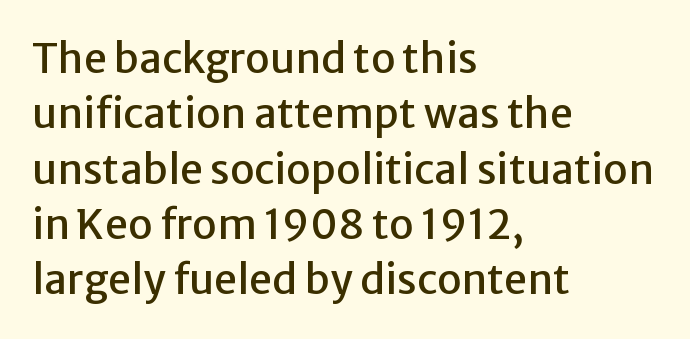
You could call the tracking neutral — neither tight nor loose. Proportional: the letters do not fall into vertical columns. The rendering uses a moderate line-height, typical for paragraphs. Where is the straight margin? On the left. Italic: no, the glyphs are upright roman.
